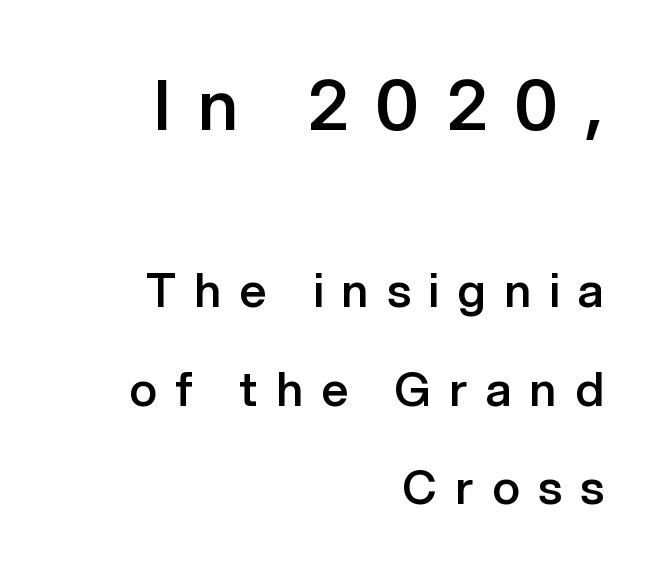
Inter-character spacing is expanded well beyond the font's built-in metrics. Quick note: underline off. Whoever set this chose breathing room over compactness in the vertical rhythm. Casual observation: everything's shoved over to the right. The font family rendered here belongs to the sans-serif group. This is the regular roman posture of the typeface.
